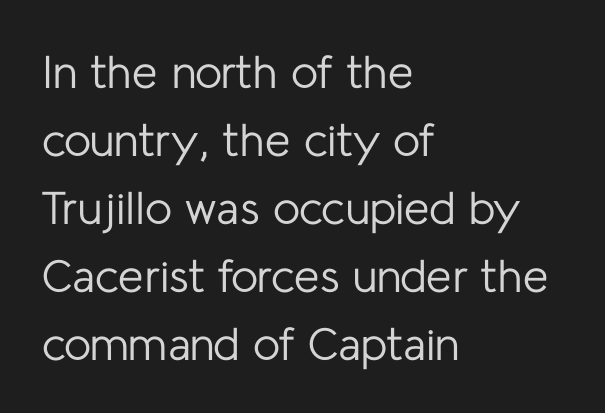
A typesetter would label this face a sans. Italic: no, the glyphs are upright roman. Casual observation: everything's shoved over to the left. A normal amount of white space separates one row of letters from the next. The horizontal fit of the characters is conventional and even. Proportional: the letters do not fall into vertical columns.
